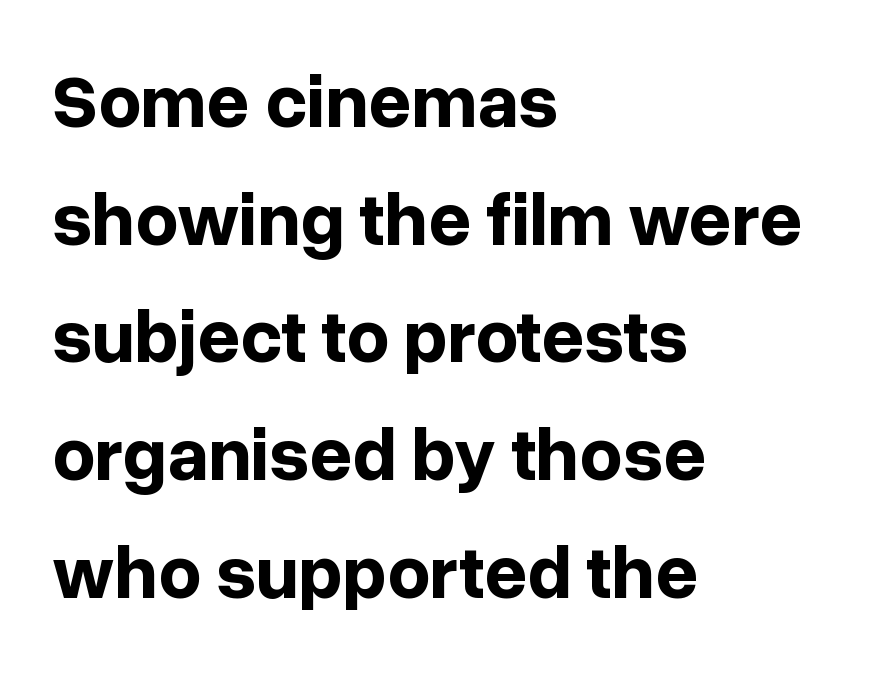
Q: Is the text bold? A: Yes.
Q: Is the text italic (slanted)? A: No, it is upright.
Q: Is the typeface a serif or a sans-serif typeface? A: Sans-serif.
Q: Is the text underlined? A: No.
Q: How is the paragraph aligned? A: Left-aligned.
Q: Is the spacing between letters normal or unusually wide? A: Normal.
Q: Is the spacing between lines tight, normal or loose? A: Normal.
Q: Width (condensed, normal, or wide)? A: Normal.
Q: Stroke contrast? A: Low.
Q: x-height? A: Medium.
Q: Monospaced? A: No.
